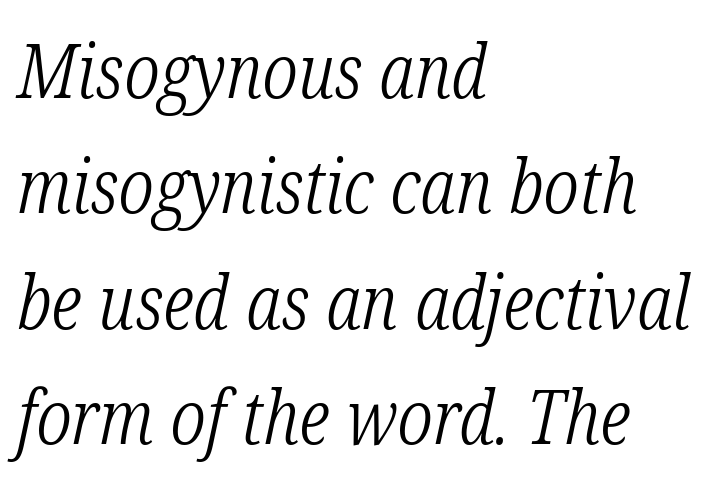
{"serif": "yes", "italic": "yes", "lean": "right", "slant_degrees": 12, "bold": "no", "weight": "light", "width": "condensed", "stroke_contrast": "low", "x_height": "medium", "monospaced": "no", "underline": "no", "align": "left", "line_spacing": "normal", "line_spacing_ratio": 1.54, "letter_spacing": "normal", "letter_spacing_em": 0.0, "glyph_px": 75}
